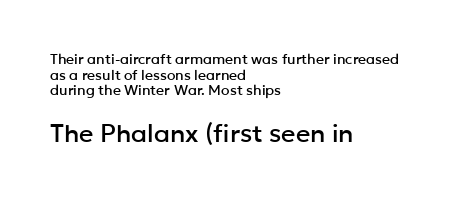
Q: Is the text italic (slanted)? A: No, it is upright.
Q: Is the text underlined? A: No.
Q: How is the paragraph aligned? A: Left-aligned.
Q: Is the spacing between letters normal or unusually wide? A: Normal.
Q: Is the spacing between lines tight, normal or loose? A: Tight.
Q: Which block of text is set in a larger size, the first (top) or the second (bottom)? A: The second (bottom) one.
